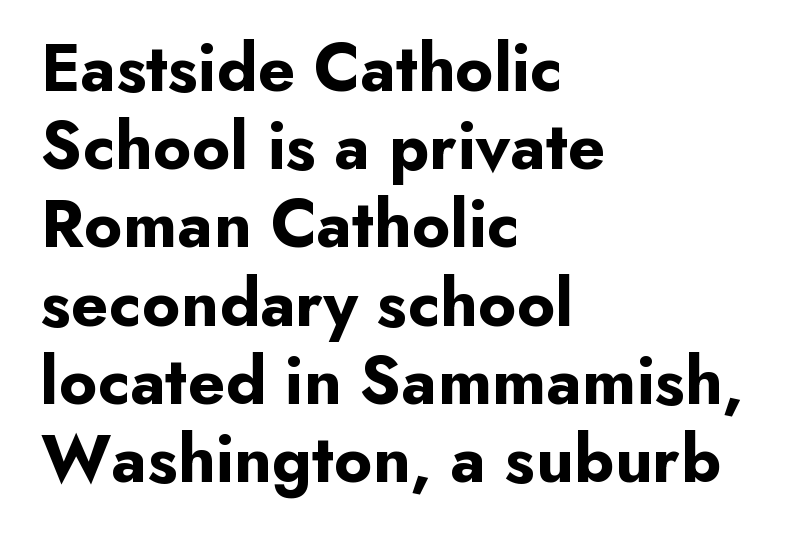
The image shows 68 px bold sans-serif type, upright; set left-aligned, tight line spacing (1.15x), normal letter spacing, not underlined; low stroke contrast and a small x-height.
